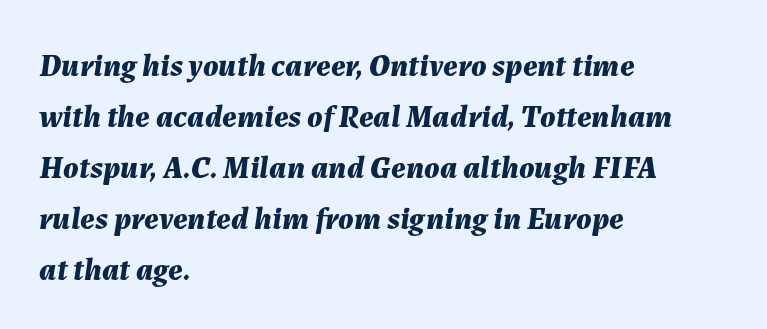
The image shows 32 px bold type, italic (leaning right); set left-aligned, normal line spacing (1.59x), normal letter spacing, not underlined; medium stroke contrast and a medium x-height.
